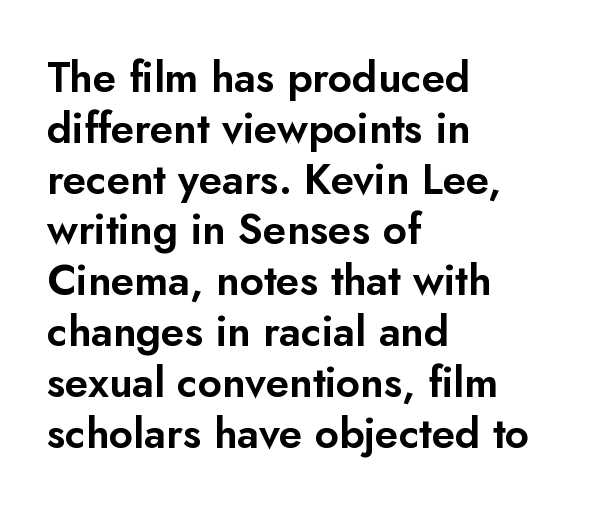
Q: Is the text italic (slanted)? A: No, it is upright.
Q: Is the typeface a serif or a sans-serif typeface? A: Sans-serif.
Q: Is the text underlined? A: No.
Q: How is the paragraph aligned? A: Left-aligned.
Q: Is the spacing between letters normal or unusually wide? A: Normal.
Q: Width (condensed, normal, or wide)? A: Normal.
Q: Stroke contrast? A: Low.
Q: x-height? A: Small.
Q: Monospaced? A: No.
